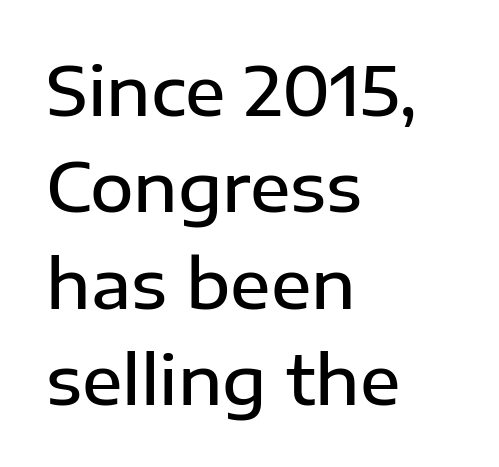
The image shows 67 px semibold sans-serif type, upright; set left-aligned, normal line spacing (1.44x), normal letter spacing, not underlined; low stroke contrast and a medium x-height.
